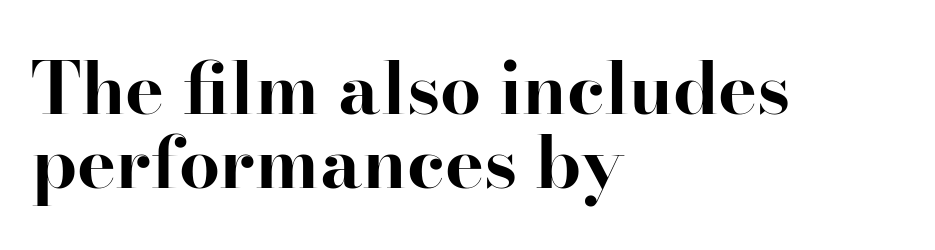
Layout note: lines flush left. Each letter's strokes conclude with small projecting serifs. The string is rendered with underlining switched off. Words appear dense and cohesive because spacing is normal. The rendering uses natural spacing where letterforms have individual widths.
